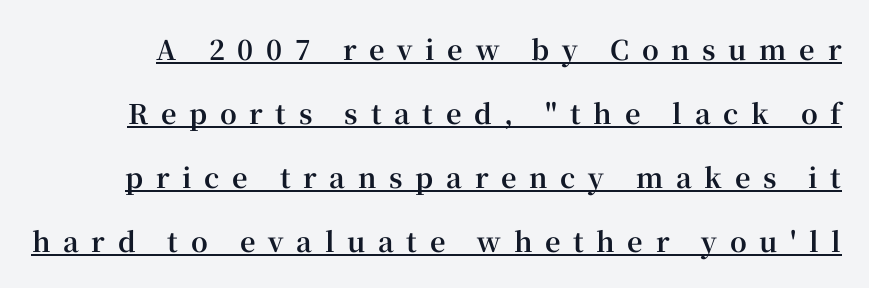
{"italic": "no", "bold": "yes", "underline": "yes", "line_spacing": "loose", "line_spacing_ratio": 2.37, "letter_spacing": "wide", "letter_spacing_em": 0.47, "glyph_px": 27}
